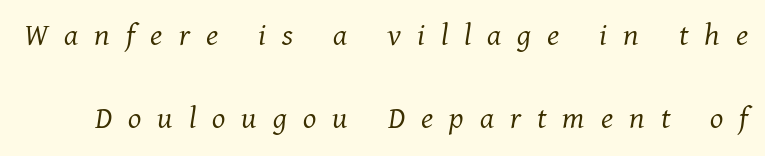
The image shows 34 px light serif type, italic (leaning right); set loose line spacing (2.44x), unusually wide letter spacing (+0.47 em), not underlined; medium stroke contrast and a medium x-height.
